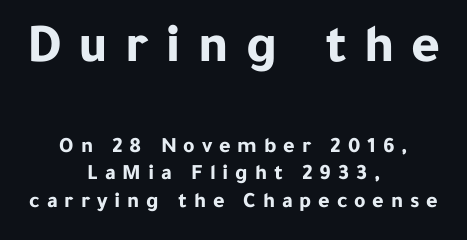
Inter-character spacing is expanded well beyond the font's built-in metrics. Just letters on the line, the space beneath them empty. Does the weight exceed regular? Yes, all the way to bold. Does the bottom block carry the larger type? No, the top block does. Looks like regular typesetting: each glyph gets only the width it needs.
